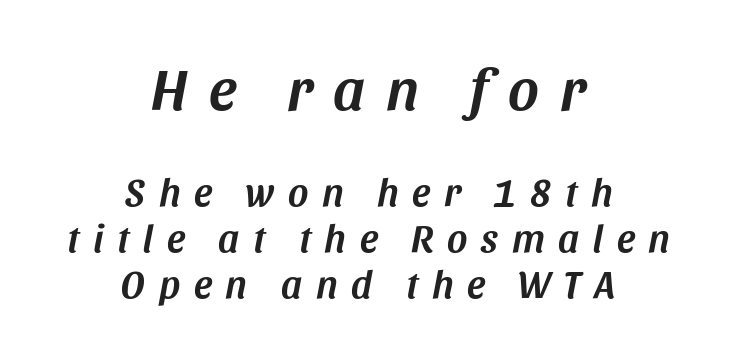
{"italic": "yes", "lean": "right", "slant_degrees": 11, "width": "normal", "stroke_contrast": "medium", "x_height": "large", "monospaced": "no", "underline": "no", "align": "center", "line_spacing_ratio": 1.18, "letter_spacing": "wide", "letter_spacing_em": 0.35, "larger_block": "first", "size_ratio": 1.51, "glyph_px": 59}
